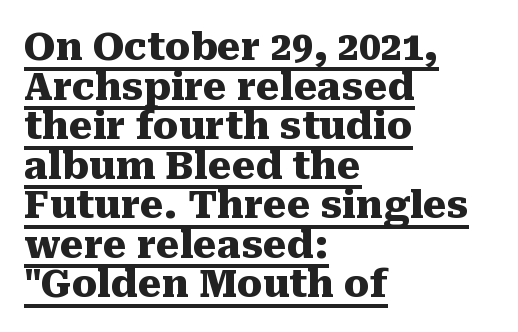
How would I describe the line gaps? Narrow and economical. These words are printed bold, with thick strokes throughout. The passage is arranged the way most books set body copy — flush left. A typesetter would label this face a serif. The typography opts for an upright posture over an oblique one. This sample uses plain, unmodified letter spacing.
